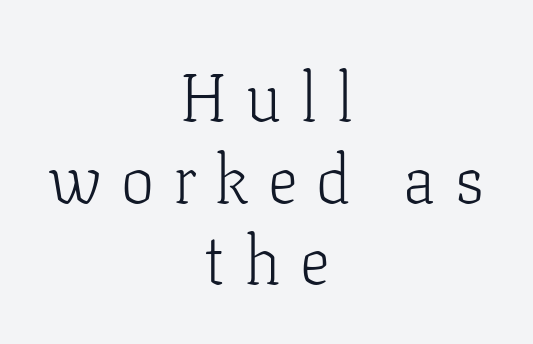
The image shows 67 px light serif type, upright; set centered, line spacing 1.22x, unusually wide letter spacing (+0.28 em), not underlined; low stroke contrast and a medium x-height.
